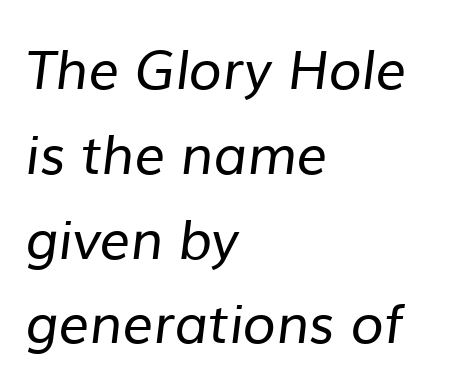
Q: Is the text bold? A: No.
Q: Is the typeface a serif or a sans-serif typeface? A: Sans-serif.
Q: Is the text underlined? A: No.
Q: How is the paragraph aligned? A: Left-aligned.
Q: Is the spacing between letters normal or unusually wide? A: Normal.
Q: Is the spacing between lines tight, normal or loose? A: Normal.
Q: Width (condensed, normal, or wide)? A: Normal.
Q: Stroke contrast? A: Low.
Q: x-height? A: Medium.
Q: Monospaced? A: No.
